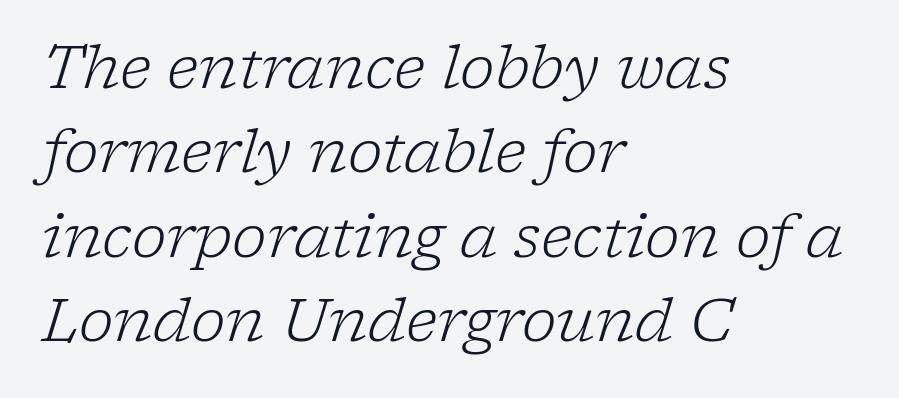
The image shows 59 px light serif type, italic (leaning right); set left-aligned, normal line spacing (1.43x), normal letter spacing, not underlined; low stroke contrast and a medium x-height.
